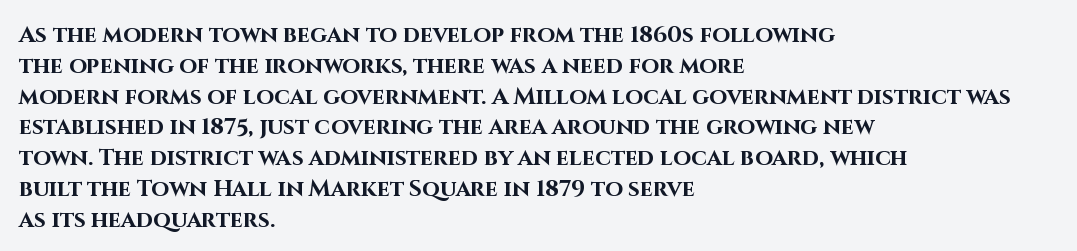
The image shows 23 px bold type, upright; set left-aligned, normal line spacing (1.34x), normal letter spacing, not underlined.
